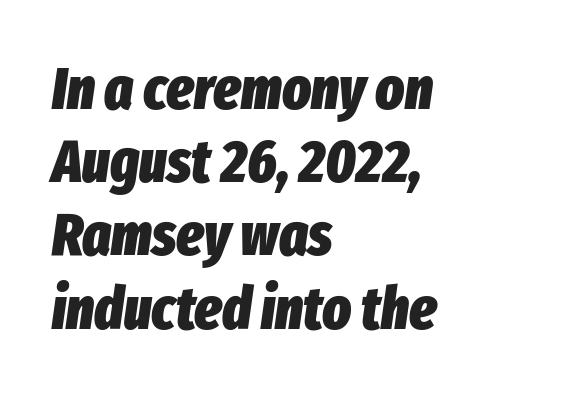
{"italic": "yes", "lean": "right", "slant_degrees": 8, "bold": "yes", "weight": "heavy", "width": "condensed", "stroke_contrast": "low", "x_height": "medium", "monospaced": "no", "underline": "no", "align": "left", "line_spacing_ratio": 1.22, "letter_spacing": "normal", "letter_spacing_em": 0.0, "glyph_px": 60}
